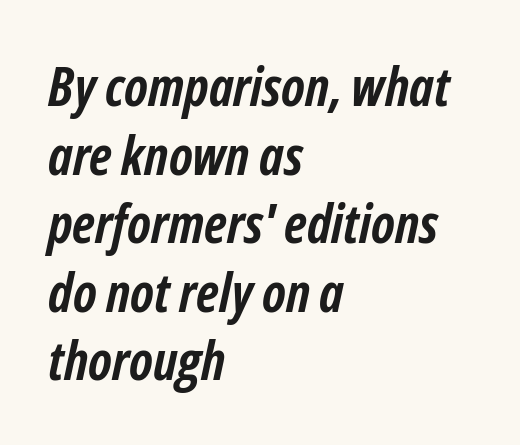
Q: Is the text bold? A: Yes.
Q: Is the text italic (slanted)? A: Yes, it leans right by about 12 degrees.
Q: Is the text underlined? A: No.
Q: How is the paragraph aligned? A: Left-aligned.
Q: Is the spacing between letters normal or unusually wide? A: Normal.
Q: Is the spacing between lines tight, normal or loose? A: Normal.
Q: Width (condensed, normal, or wide)? A: Condensed.
Q: Stroke contrast? A: Low.
Q: x-height? A: Medium.
Q: Monospaced? A: No.
